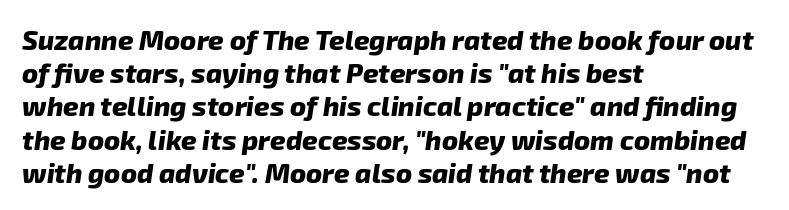
Q: Is the text bold? A: Yes.
Q: Is the text underlined? A: No.
Q: How is the paragraph aligned? A: Left-aligned.
Q: Is the spacing between letters normal or unusually wide? A: Normal.
